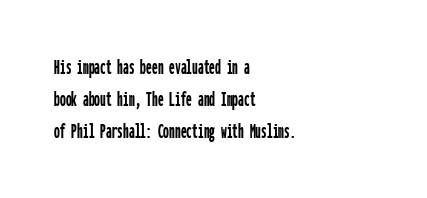
The image shows 23 px text type, upright; set left-aligned, normal line spacing (1.4x), normal letter spacing, not underlined.
